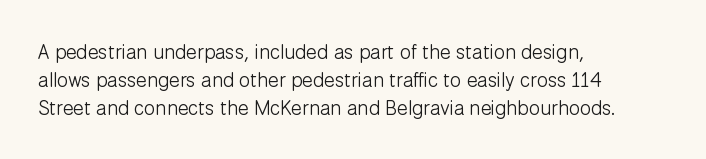
Nothing heavy about these letters — not bold at all. Compared with a centered layout, this one pins lines to the left instead. Spacing between characters is what you'd get straight out of the box. Posture: vertical. Anything drawn beneath the words? Only blank space.
